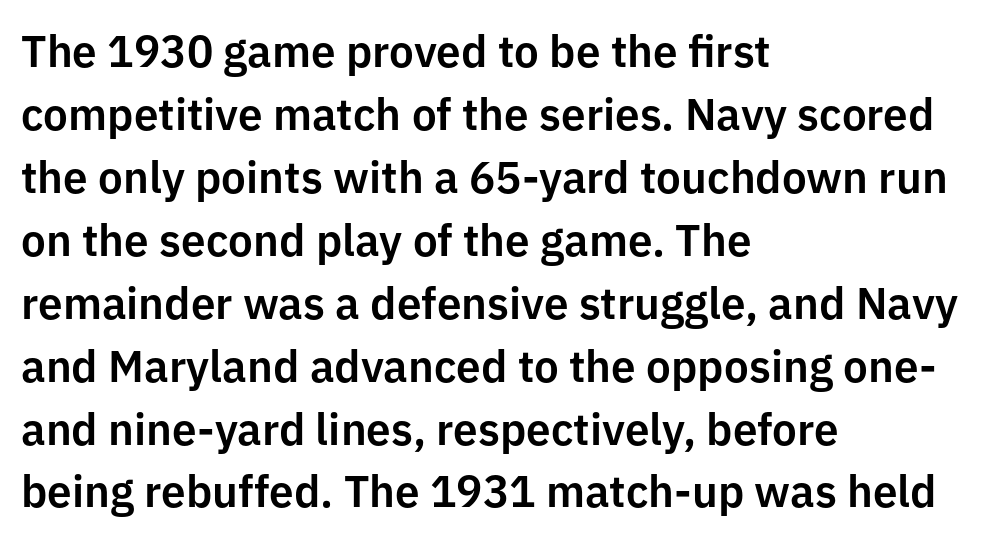
Q: Is the text italic (slanted)? A: No, it is upright.
Q: Is the typeface a serif or a sans-serif typeface? A: Sans-serif.
Q: Is the text underlined? A: No.
Q: How is the paragraph aligned? A: Left-aligned.
Q: Is the spacing between letters normal or unusually wide? A: Normal.
Q: Is the spacing between lines tight, normal or loose? A: Normal.
Q: Width (condensed, normal, or wide)? A: Normal.
Q: Stroke contrast? A: Low.
Q: x-height? A: Medium.
Q: Monospaced? A: No.
